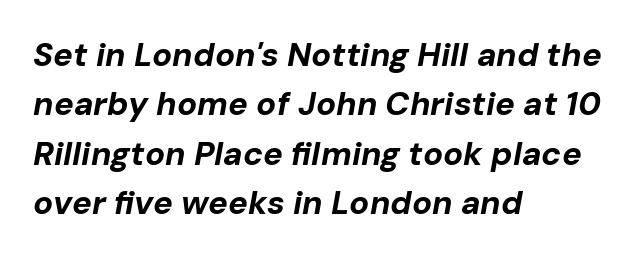
{"italic": "yes", "lean": "right", "slant_degrees": 10, "bold": "yes", "weight": "bold", "width": "normal", "stroke_contrast": "low", "x_height": "medium", "monospaced": "no", "underline": "no", "align": "left", "line_spacing": "normal", "line_spacing_ratio": 1.5, "letter_spacing": "normal", "letter_spacing_em": 0.0, "glyph_px": 33}
